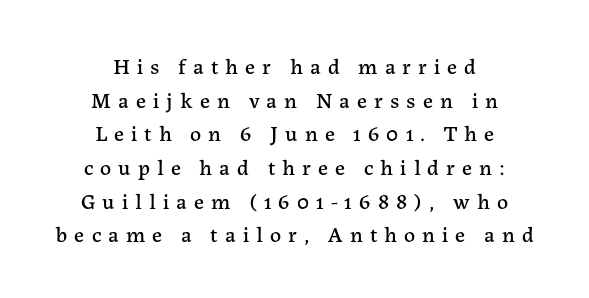
Q: Is the text italic (slanted)? A: No, it is upright.
Q: Is the text underlined? A: No.
Q: How is the paragraph aligned? A: Centered.
Q: Is the spacing between letters normal or unusually wide? A: Unusually wide.
Q: Is the spacing between lines tight, normal or loose? A: Normal.
